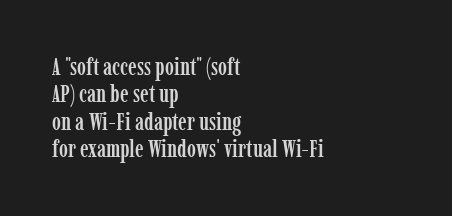
{"italic": "no", "underline": "no", "align": "left", "line_spacing": "tight", "line_spacing_ratio": 1.14, "letter_spacing": "normal", "letter_spacing_em": 0.0, "glyph_px": 24}
